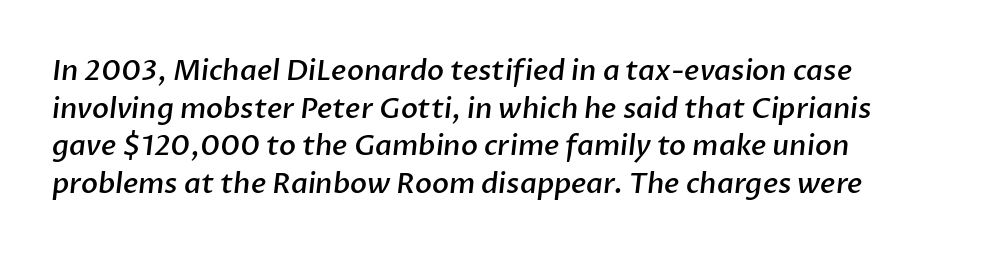
Q: Is the text bold? A: Semi-bold.
Q: Is the typeface a serif or a sans-serif typeface? A: Sans-serif.
Q: Is the text underlined? A: No.
Q: Is the spacing between letters normal or unusually wide? A: Normal.
Q: Is the spacing between lines tight, normal or loose? A: Normal.
Q: Width (condensed, normal, or wide)? A: Normal.
Q: Stroke contrast? A: Low.
Q: x-height? A: Medium.
Q: Monospaced? A: No.
